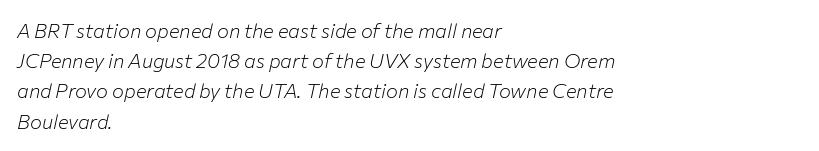
{"italic": "yes", "lean": "right", "slant_degrees": 12, "bold": "no", "underline": "no", "align": "left", "line_spacing": "normal", "line_spacing_ratio": 1.51, "letter_spacing": "normal", "letter_spacing_em": 0.0, "glyph_px": 20}
